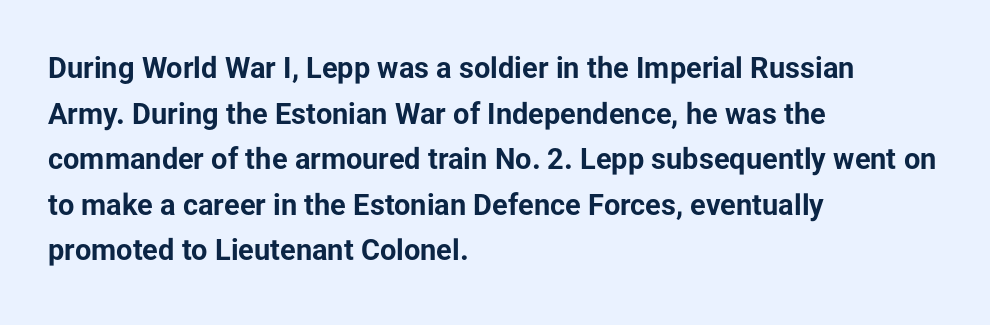
Q: Is the text bold? A: Yes.
Q: Is the text italic (slanted)? A: No, it is upright.
Q: Is the typeface a serif or a sans-serif typeface? A: Sans-serif.
Q: Is the text underlined? A: No.
Q: How is the paragraph aligned? A: Left-aligned.
Q: Is the spacing between letters normal or unusually wide? A: Normal.
Q: Is the spacing between lines tight, normal or loose? A: Normal.
Q: Width (condensed, normal, or wide)? A: Normal.
Q: Stroke contrast? A: Low.
Q: x-height? A: Medium.
Q: Monospaced? A: No.
